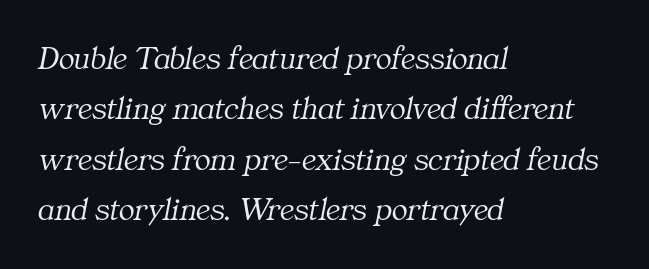
{"serif": "yes", "italic": "yes", "lean": "right", "slant_degrees": 11, "bold": "no", "weight": "light", "width": "normal", "stroke_contrast": "medium", "x_height": "medium", "monospaced": "no", "underline": "no", "align": "left", "line_spacing": "normal", "line_spacing_ratio": 1.53, "letter_spacing": "normal", "letter_spacing_em": 0.0, "glyph_px": 33}
